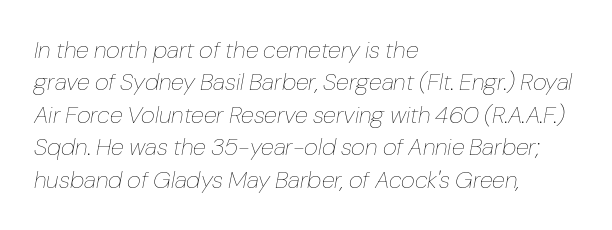
These lines are set flush left with a ragged right edge. Quick note: italic. The strip under each line holds only bare page. Line spacing here is normal. Default kerning and tracking; the words read as compact shapes.
